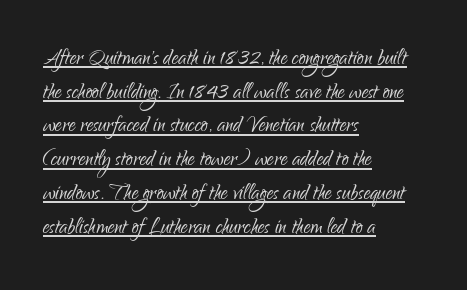
{"bold": "no", "underline": "yes", "align": "left", "line_spacing": "normal", "line_spacing_ratio": 1.25, "letter_spacing": "normal", "letter_spacing_em": 0.0, "glyph_px": 27}
